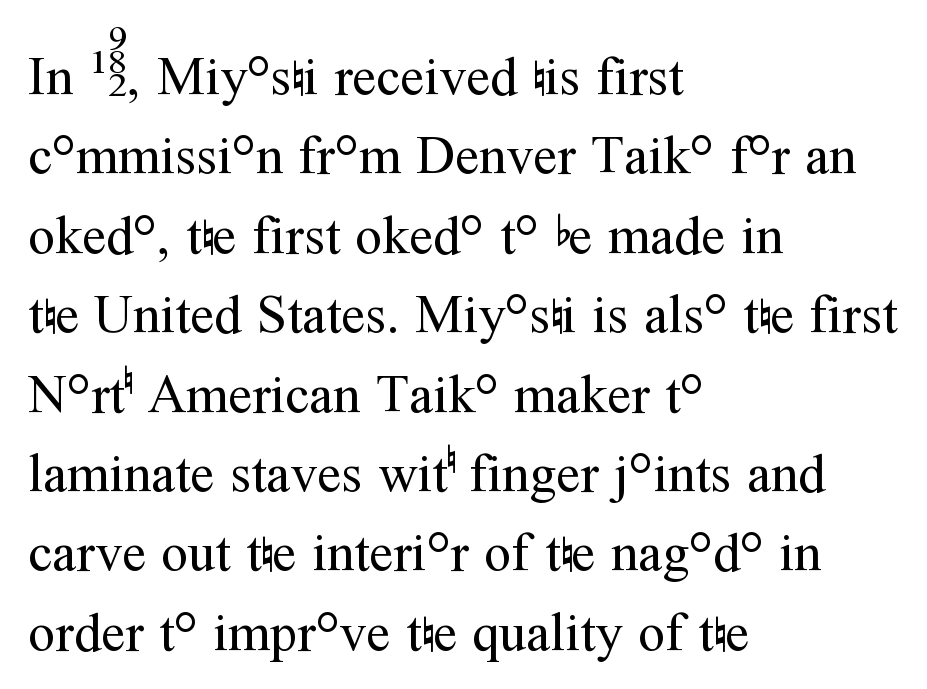
When letters stand straight like this, we call the style roman or upright. Honestly, the row spacing looks completely unremarkable. Note: serifs present on the glyphs. The lines are quadded left.
